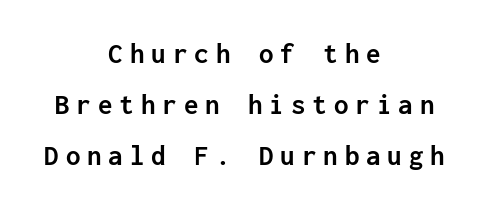
{"serif": "no", "italic": "no", "bold": "yes", "weight": "semibold", "width": "normal", "stroke_contrast": "low", "x_height": "medium", "monospaced": "yes", "underline": "no", "align": "center", "line_spacing_ratio": 1.76, "letter_spacing": "wide", "letter_spacing_em": 0.24, "glyph_px": 29}
